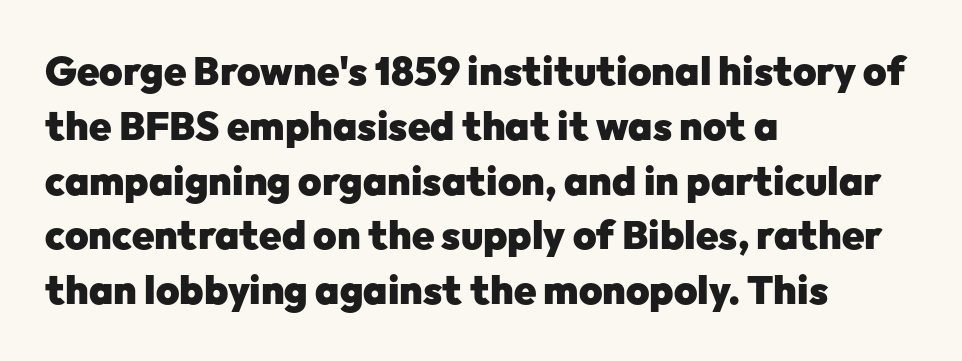
A typesetter would mark this as roman, not italic. Type style note: lacks serifs. The glyphs have the mass of a bold cut. Looks like regular typesetting: each glyph gets only the width it needs. Where is the straight margin? On the left.
